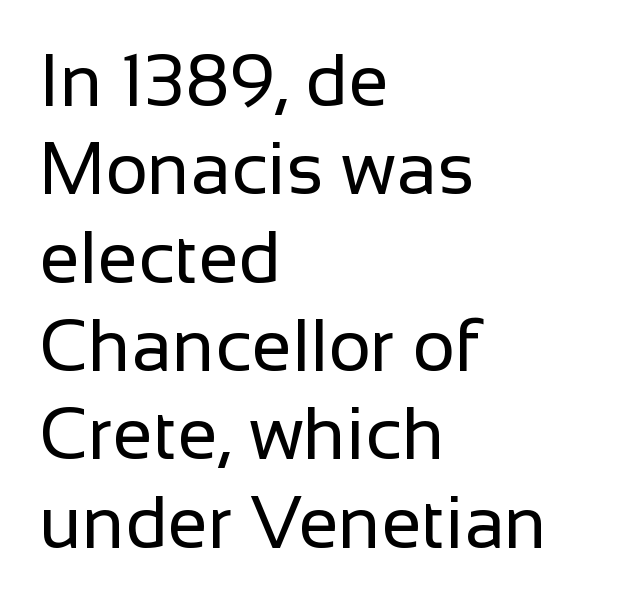
The image shows 73 px regular-weight sans-serif type, upright; set left-aligned, line spacing 1.21x, normal letter spacing, not underlined; low stroke contrast and a medium x-height.
